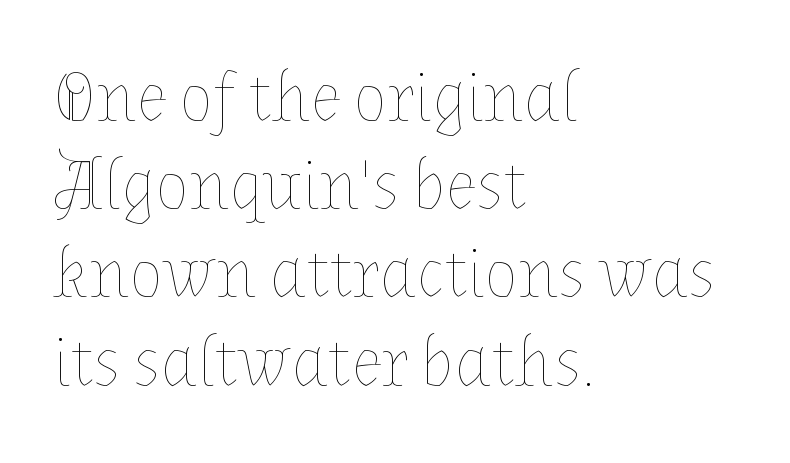
No chunkiness to these letters — they're not bold. Horizontally, the lines are justified to the leading edge only. Posture: vertical. Character widths vary here, with narrow letters taking less room than wide ones. The rendering keeps characters at their native spacing. The words here are not underlined.
